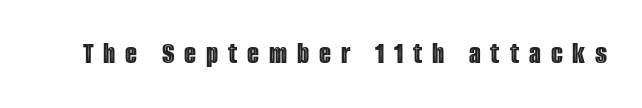
{"italic": "no", "width": "condensed", "x_height": "large", "monospaced": "no", "underline": "no", "letter_spacing": "wide", "letter_spacing_em": 0.32, "glyph_px": 31}
